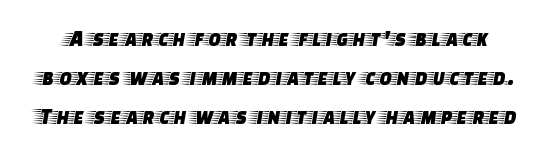
The gap between lines stays unmarked. Students, observe: this is what conventionally led text looks like. Glyph-to-glyph distance matches everyday printed text.
